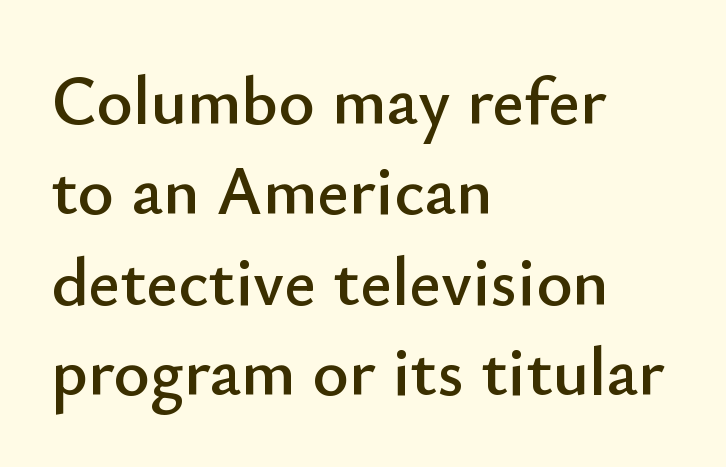
{"serif": "no", "italic": "no", "width": "normal", "stroke_contrast": "low", "x_height": "small", "monospaced": "no", "underline": "no", "align": "left", "line_spacing": "normal", "line_spacing_ratio": 1.31, "letter_spacing": "normal", "letter_spacing_em": 0.0, "glyph_px": 69}
